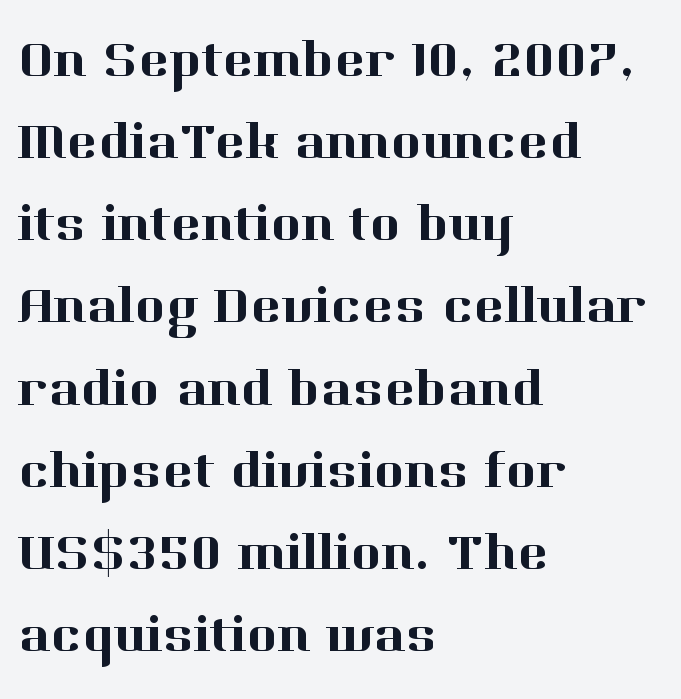
The image shows 52 px serif type, upright; set left-aligned, normal line spacing (1.58x), normal letter spacing, not underlined; high stroke contrast and a medium x-height.
